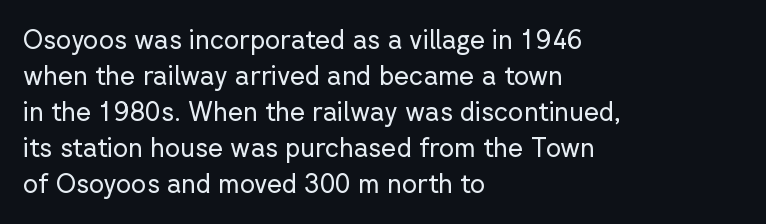
The image shows 26 px text type, upright; set left-aligned, normal line spacing (1.38x), normal letter spacing, not underlined.
